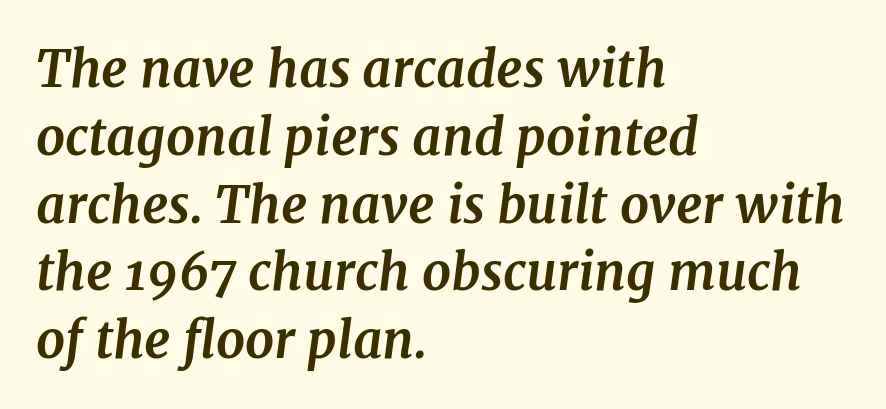
Q: Is the text bold? A: Yes.
Q: Is the text italic (slanted)? A: Yes, it leans right by about 7 degrees.
Q: Is the typeface a serif or a sans-serif typeface? A: Serif.
Q: Is the text underlined? A: No.
Q: How is the paragraph aligned? A: Left-aligned.
Q: Is the spacing between letters normal or unusually wide? A: Normal.
Q: Is the spacing between lines tight, normal or loose? A: Normal.
Q: Width (condensed, normal, or wide)? A: Normal.
Q: Stroke contrast? A: Medium.
Q: x-height? A: Medium.
Q: Monospaced? A: No.
